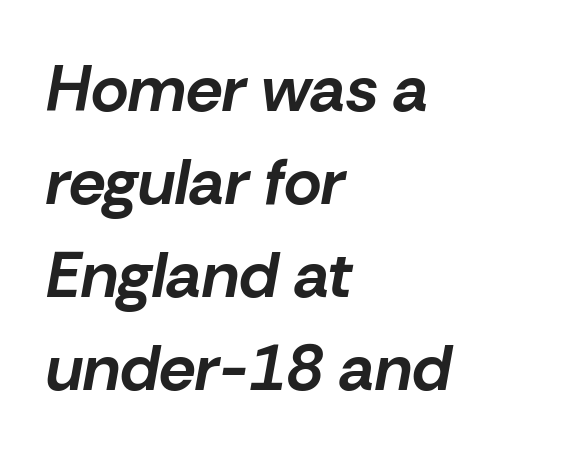
Q: Is the text bold? A: Yes.
Q: Is the text italic (slanted)? A: Yes, it leans right by about 10 degrees.
Q: Is the text underlined? A: No.
Q: How is the paragraph aligned? A: Left-aligned.
Q: Is the spacing between letters normal or unusually wide? A: Normal.
Q: Is the spacing between lines tight, normal or loose? A: Normal.
Q: Width (condensed, normal, or wide)? A: Normal.
Q: Stroke contrast? A: Low.
Q: x-height? A: Medium.
Q: Monospaced? A: No.
